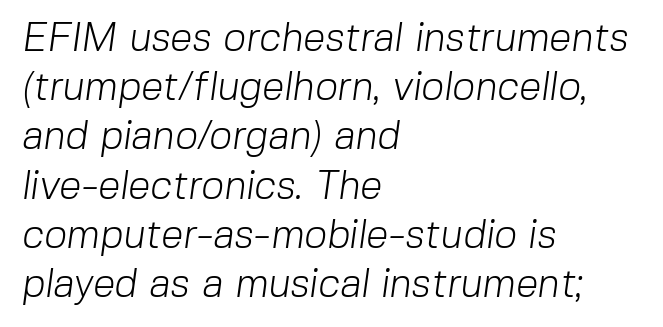
The image shows 40 px light sans-serif type; set left-aligned, line spacing 1.23x, normal letter spacing, not underlined; low stroke contrast and a medium x-height.
